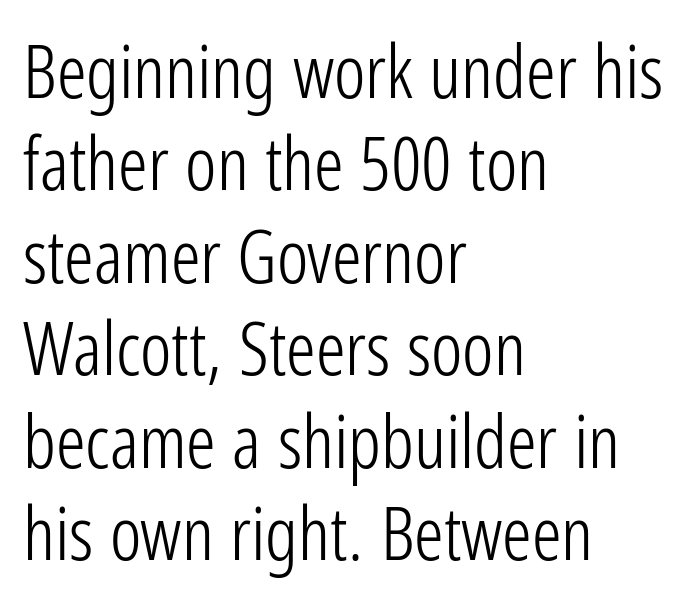
This rendering uses left alignment, leaving the right contour irregular. Characters follow at the spacing the type designer built in. Rows of type keep a routine distance in the vertical direction. Only glyphs here, with clear space below each row. Typographically, this falls in the sans-serif category.
